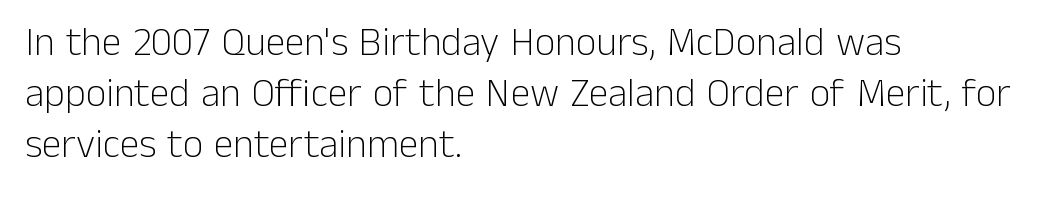
No word sits above an underline. This sample has the flowing, uneven cadence of proportional lettering. The ragged edge is on the right, which tells us the setting is flush left. The axis of the letterforms is exactly vertical. Default kerning and tracking; the words read as compact shapes. Weight: not bold — regular or lighter.
